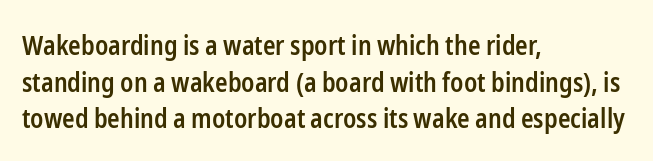
The image shows 26 px text type, upright; set left-aligned, normal line spacing (1.41x), normal letter spacing, not underlined.
